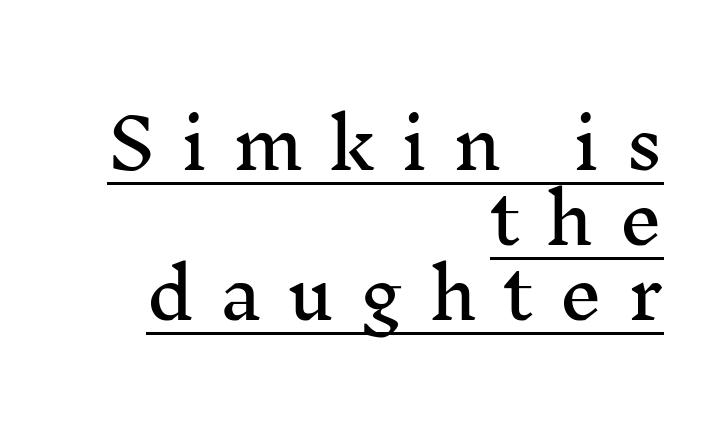
Q: Is the text italic (slanted)? A: No, it is upright.
Q: Is the typeface a serif or a sans-serif typeface? A: Serif.
Q: Is the text underlined? A: Yes.
Q: How is the paragraph aligned? A: Right-aligned.
Q: Is the spacing between letters normal or unusually wide? A: Unusually wide.
Q: Is the spacing between lines tight, normal or loose? A: Tight.
Q: Width (condensed, normal, or wide)? A: Normal.
Q: Stroke contrast? A: Medium.
Q: x-height? A: Medium.
Q: Monospaced? A: No.
